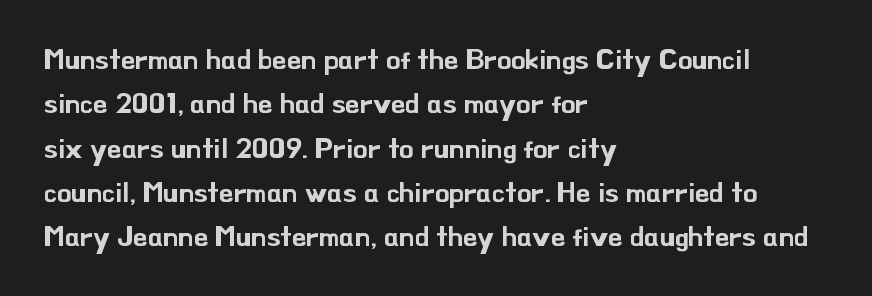
The image shows 29 px sans-serif type, upright; set left-aligned, normal line spacing (1.53x), normal letter spacing, not underlined; low stroke contrast and a small x-height.
